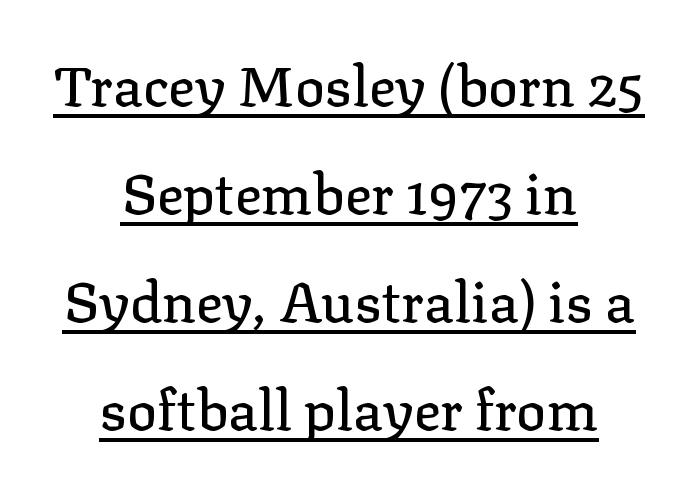
The image shows 56 px serif type, upright; set centered, loose line spacing (1.93x), normal letter spacing, underlined; low stroke contrast and a medium x-height.
